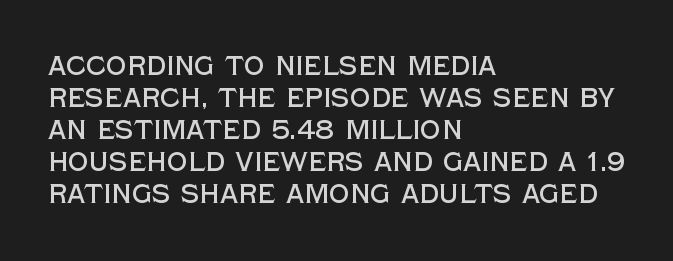
Q: Is the text italic (slanted)? A: No, it is upright.
Q: Is the text underlined? A: No.
Q: How is the paragraph aligned? A: Left-aligned.
Q: Is the spacing between letters normal or unusually wide? A: Normal.
